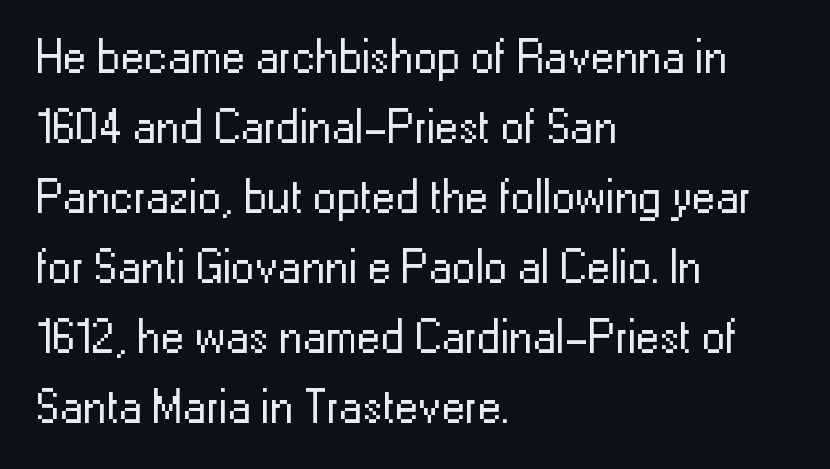
{"serif": "no", "italic": "no", "bold": "no", "weight": "regular", "width": "normal", "stroke_contrast": "low", "x_height": "medium", "monospaced": "no", "underline": "no", "align": "left", "line_spacing": "normal", "line_spacing_ratio": 1.49, "letter_spacing": "normal", "letter_spacing_em": 0.0, "glyph_px": 47}
